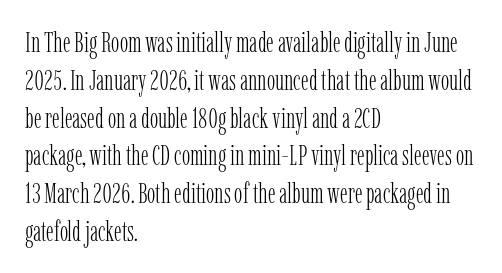
The image shows 28 px light, condensed serif type, upright; set left-aligned, normal line spacing (1.35x), normal letter spacing, not underlined; low stroke contrast and a medium x-height.
